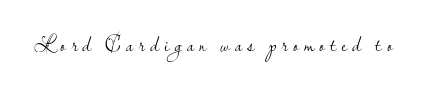
Q: Is the text bold? A: No.
Q: Is the text italic (slanted)? A: Yes.
Q: Is the text underlined? A: No.
Q: Is the spacing between letters normal or unusually wide? A: Unusually wide.
